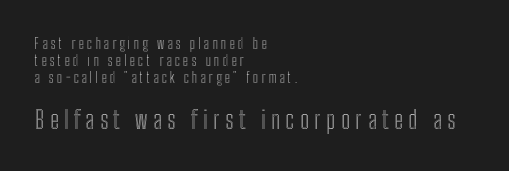
The image shows 24 px text type, upright; set left-aligned, line spacing 1.22x, unusually wide letter spacing (+0.23 em), not underlined; the second (bottom) block is 1.71x larger.
